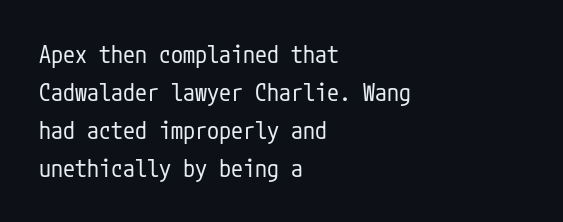
Q: Is the text bold? A: No.
Q: Is the text italic (slanted)? A: No, it is upright.
Q: Is the text underlined? A: No.
Q: How is the paragraph aligned? A: Left-aligned.
Q: Is the spacing between letters normal or unusually wide? A: Normal.
Q: Is the spacing between lines tight, normal or loose? A: Normal.
